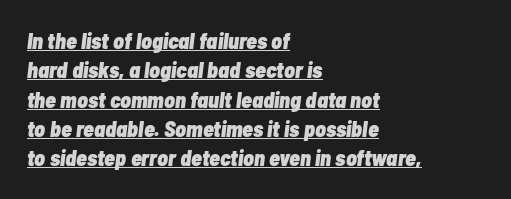
Successive baselines arrive at the customary interval. Each line starts at the same left margin while the right side varies. Heavy-handed strokes throughout: this text is bold. Caption: standard tracking, unaltered. Emphasis-style slanted type is in use. The passage shown is underscored from start to finish.
